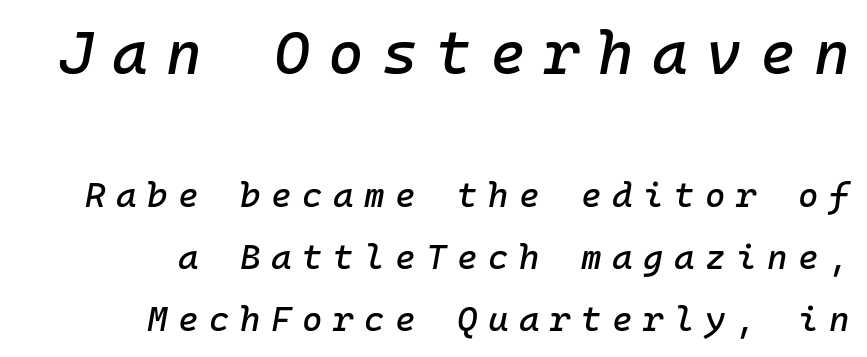
The axis of the letterforms is tilted away from vertical. This sample has the even, mechanical cadence of fixed-width lettering. Glyph-to-glyph distance is far greater than everyday printed text. These lines stack with their right ends in a neat column.
